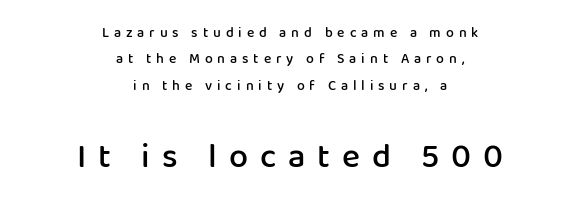
{"serif": "no", "italic": "no", "bold": "semi", "weight": "semibold", "width": "normal", "stroke_contrast": "low", "x_height": "medium", "monospaced": "no", "underline": "no", "align": "center", "line_spacing_ratio": 1.88, "letter_spacing": "wide", "letter_spacing_em": 0.35, "larger_block": "second", "size_ratio": 2.43, "glyph_px": 34}
